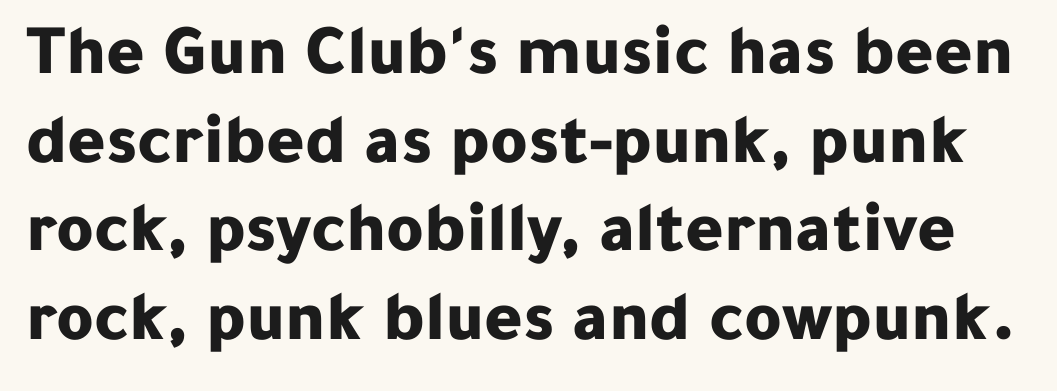
Q: Is the text bold? A: Yes.
Q: Is the text italic (slanted)? A: No, it is upright.
Q: Is the typeface a serif or a sans-serif typeface? A: Sans-serif.
Q: Is the text underlined? A: No.
Q: Is the spacing between letters normal or unusually wide? A: Normal.
Q: Width (condensed, normal, or wide)? A: Normal.
Q: Stroke contrast? A: Low.
Q: x-height? A: Medium.
Q: Monospaced? A: No.
